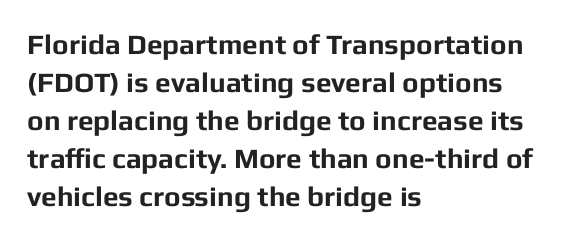
{"serif": "no", "italic": "no", "bold": "yes", "weight": "bold", "width": "normal", "stroke_contrast": "low", "x_height": "medium", "monospaced": "no", "underline": "no", "align": "left", "line_spacing": "normal", "line_spacing_ratio": 1.36, "letter_spacing": "normal", "letter_spacing_em": 0.0, "glyph_px": 28}
